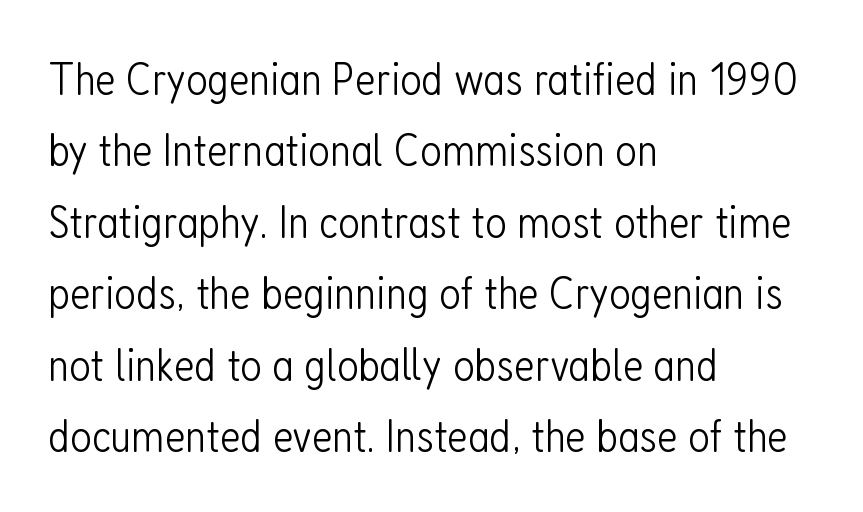
{"serif": "no", "italic": "no", "bold": "no", "weight": "light", "width": "condensed", "stroke_contrast": "low", "x_height": "medium", "monospaced": "no", "underline": "no", "align": "left", "line_spacing": "normal", "line_spacing_ratio": 1.52, "letter_spacing": "normal", "letter_spacing_em": 0.0, "glyph_px": 47}
